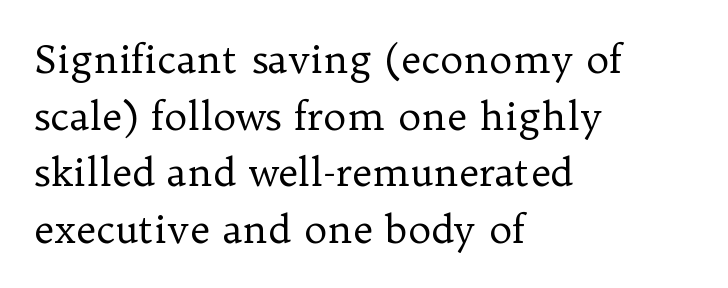
The image shows 39 px regular-weight serif type, upright; set left-aligned, normal line spacing (1.45x), normal letter spacing, not underlined; low stroke contrast and a medium x-height.
